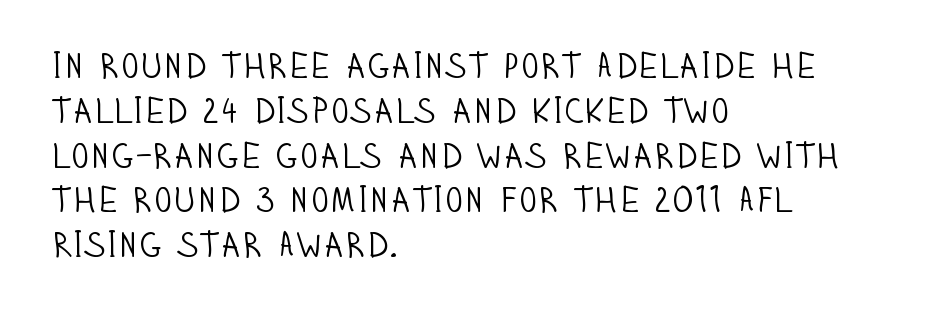
The image shows 35 px light, condensed sans-serif type, upright; set left-aligned, normal line spacing (1.28x), normal letter spacing, not underlined; low stroke contrast and a large x-height.
